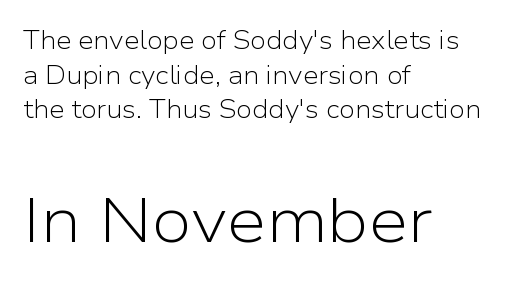
{"serif": "no", "italic": "no", "bold": "no", "weight": "light", "width": "normal", "stroke_contrast": "low", "x_height": "medium", "monospaced": "no", "underline": "no", "align": "left", "line_spacing": "normal", "line_spacing_ratio": 1.39, "letter_spacing": "normal", "letter_spacing_em": 0.0, "larger_block": "second", "size_ratio": 2.52, "glyph_px": 63}
